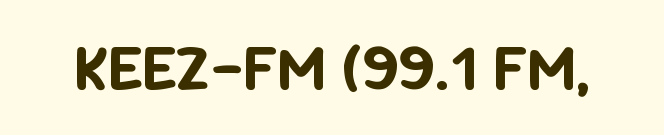
The image shows 65 px sans-serif type, upright; set normal letter spacing, not underlined; low stroke contrast and a medium x-height.
